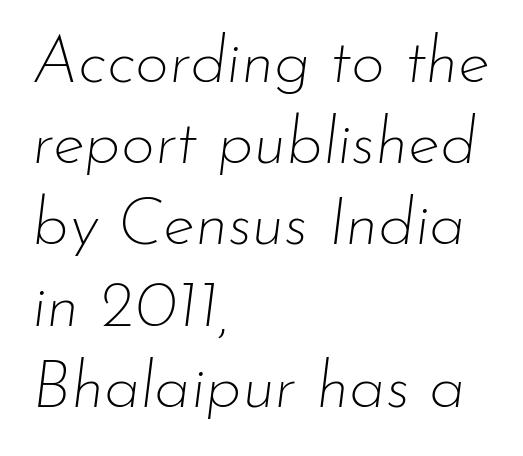
{"italic": "yes", "lean": "right", "slant_degrees": 7, "bold": "no", "weight": "thin", "width": "normal", "stroke_contrast": "low", "x_height": "small", "monospaced": "no", "underline": "no", "align": "left", "line_spacing_ratio": 1.23, "letter_spacing": "normal", "letter_spacing_em": 0.0, "glyph_px": 66}
